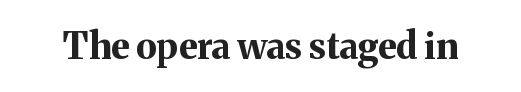
The glyphs are unaccompanied by any horizontal stroke below them. Stroke terminals: seriffed. This is roman type, the default non-slanted kind. The strokes are fattened all the way to bold. Do the characters align in a grid? No, the font is proportional. Tracking value appears to be zero — textbook default spacing.
